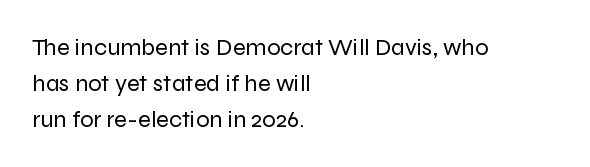
The image shows 24 px text type, upright; set left-aligned, normal line spacing (1.51x), normal letter spacing, not underlined.
